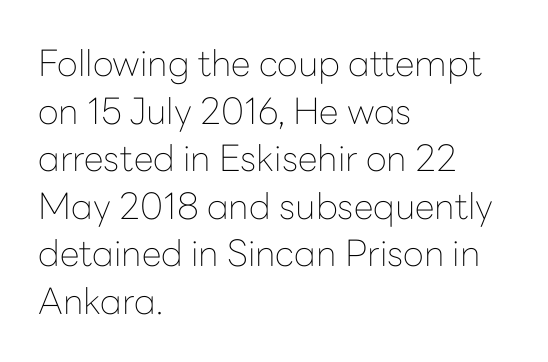
Caption: multi-line text, flush left, ragged right. The block of text has a typical density, with ordinary space between rows. Type style note: lacks serifs. You could not count columns in this text — the font is proportionally spaced. Honestly, the letter spacing is just normal — you wouldn't notice it.
